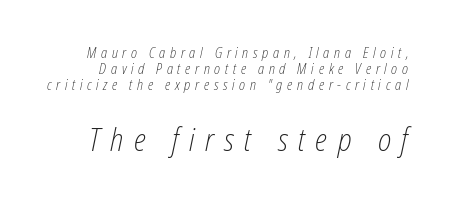
The image shows 31 px light, condensed type, italic (leaning right); set line spacing 1.16x, unusually wide letter spacing (+0.33 em), not underlined; the second (bottom) block is 2.21x larger; low stroke contrast and a medium x-height.
